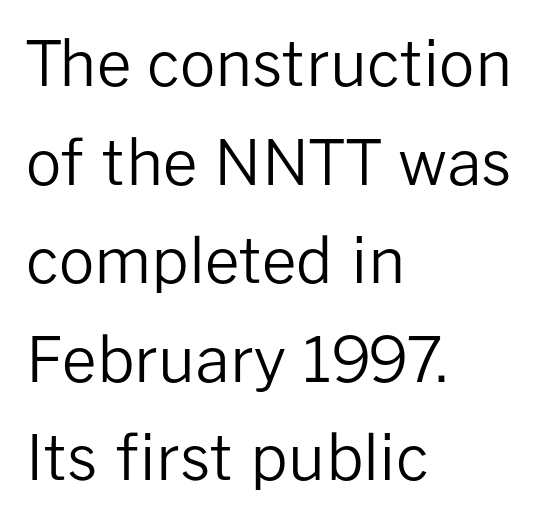
The image shows 62 px regular-weight sans-serif type, upright; set left-aligned, normal line spacing (1.59x), normal letter spacing, not underlined; low stroke contrast and a medium x-height.
